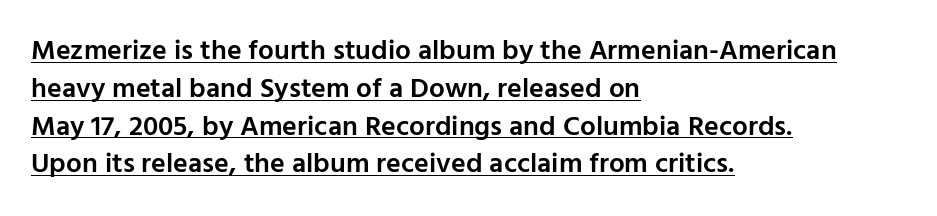
Q: Is the text bold? A: Semi-bold.
Q: Is the text italic (slanted)? A: No, it is upright.
Q: Is the typeface a serif or a sans-serif typeface? A: Sans-serif.
Q: Is the text underlined? A: Yes.
Q: How is the paragraph aligned? A: Left-aligned.
Q: Is the spacing between letters normal or unusually wide? A: Normal.
Q: Is the spacing between lines tight, normal or loose? A: Normal.
Q: Width (condensed, normal, or wide)? A: Normal.
Q: Stroke contrast? A: Low.
Q: x-height? A: Medium.
Q: Monospaced? A: No.
